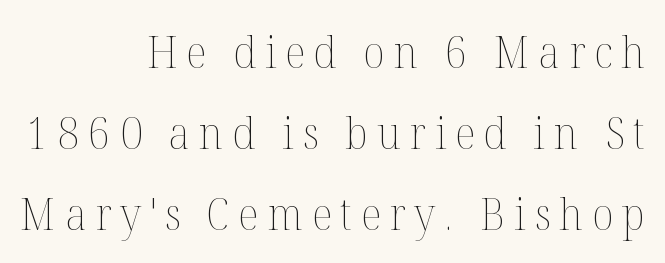
{"italic": "no", "bold": "no", "weight": "thin", "width": "normal", "stroke_contrast": "medium", "x_height": "medium", "monospaced": "no", "underline": "no", "align": "right", "line_spacing_ratio": 1.84, "letter_spacing": "wide", "letter_spacing_em": 0.2, "glyph_px": 44}
